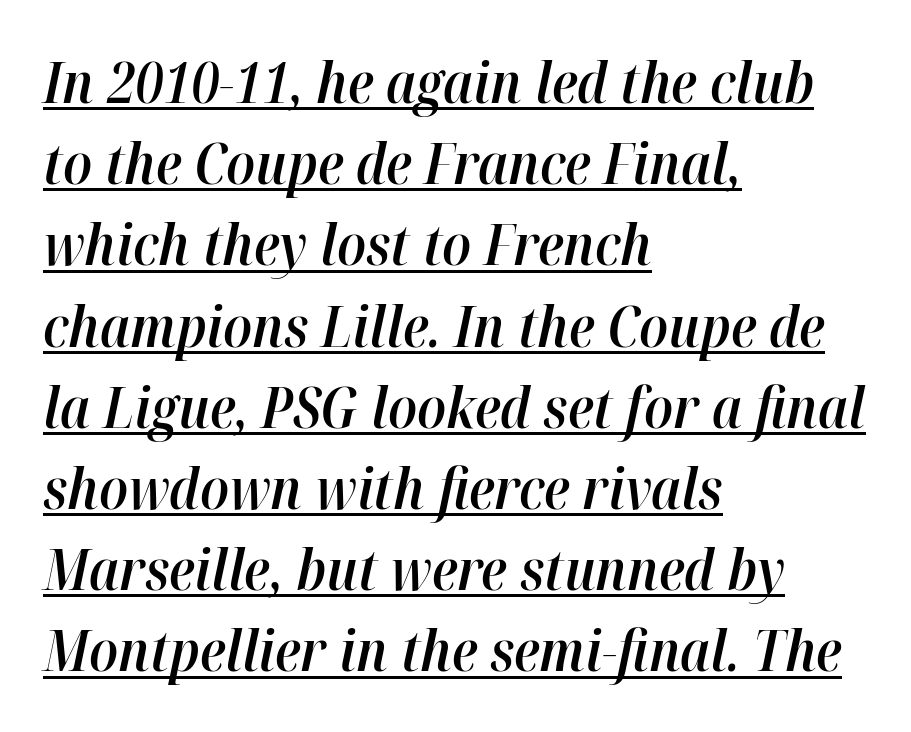
{"italic": "yes", "lean": "right", "slant_degrees": 12, "bold": "semi", "weight": "semibold", "width": "normal", "stroke_contrast": "high", "x_height": "medium", "monospaced": "no", "underline": "yes", "align": "left", "line_spacing": "normal", "line_spacing_ratio": 1.45, "letter_spacing": "normal", "letter_spacing_em": 0.0, "glyph_px": 56}
